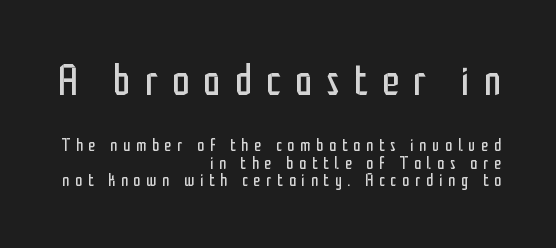
This rendering employs a face without finishing strokes, i.e., a sans-serif. Unmarked baselines from the first word to the last. The block sitting higher on the canvas is the one with enlarged characters. Short note: letters widely spaced. Weight: in the light-to-regular range.
